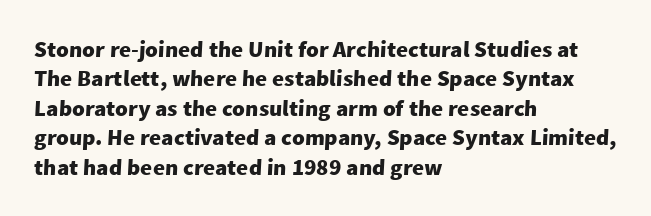
Q: Is the text bold? A: Yes.
Q: Is the text underlined? A: No.
Q: How is the paragraph aligned? A: Left-aligned.
Q: Is the spacing between letters normal or unusually wide? A: Normal.
Q: Is the spacing between lines tight, normal or loose? A: Normal.
